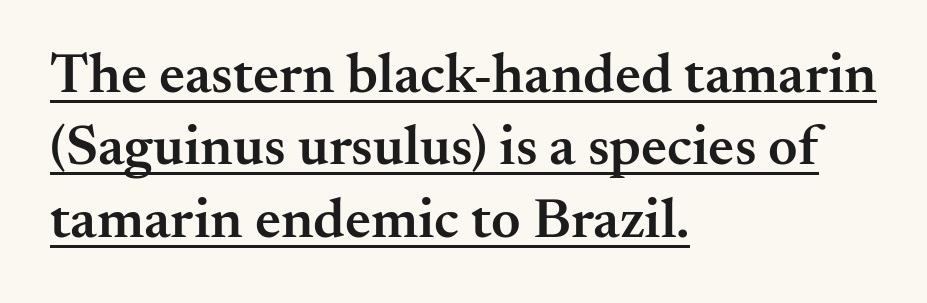
The image shows 57 px semibold serif type, upright; set left-aligned, normal line spacing (1.27x), normal letter spacing, underlined; medium stroke contrast and a small x-height.
